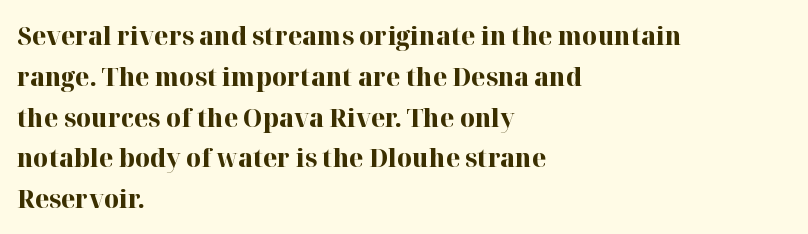
A dark, heavy texture on the line: the type is bold. Characters follow at the spacing the type designer built in. The designer left line spacing at the default. Unmarked baselines from the first word to the last. Posture: vertical.
